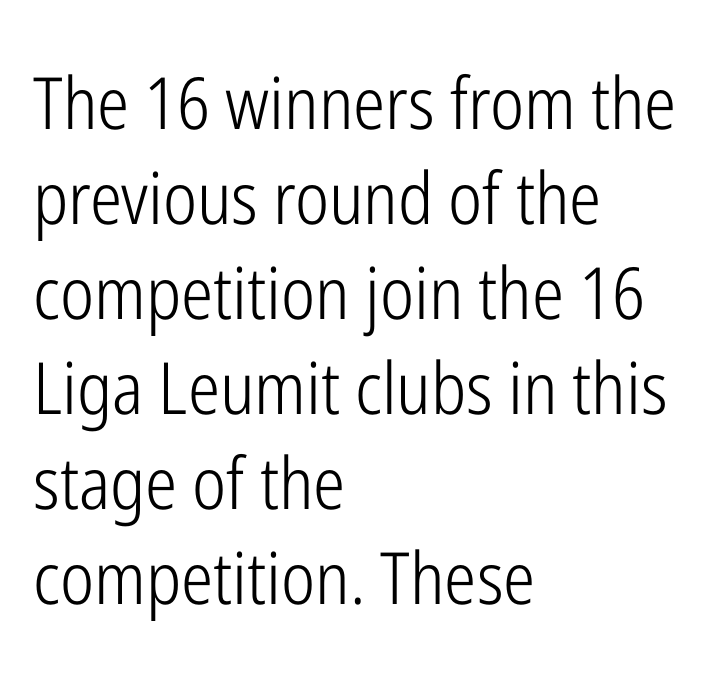
{"serif": "no", "italic": "no", "bold": "no", "weight": "light", "width": "condensed", "stroke_contrast": "low", "x_height": "medium", "monospaced": "no", "underline": "no", "align": "left", "line_spacing": "normal", "line_spacing_ratio": 1.32, "letter_spacing": "normal", "letter_spacing_em": 0.0, "glyph_px": 72}
